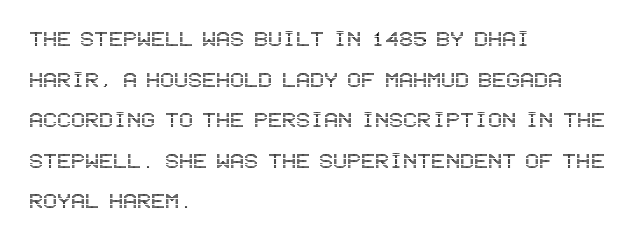
This rendering features lettering with no underline. How are the letters spaced? Ordinarily, with no added tracking. The setting favours the left margin, as ordinary paragraphs usually do. Does the lettering tilt? It doesn't — this is upright. Summary of vertical rhythm: regular, with standard interline spacing.
